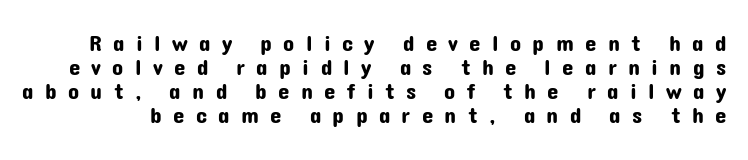
The rendering uses a small line-height, squeezing the rows. Just letters on the line, the space beneath them empty. The letters stand straight up with perfectly vertical stems. Inter-character spacing is expanded well beyond the font's built-in metrics.
